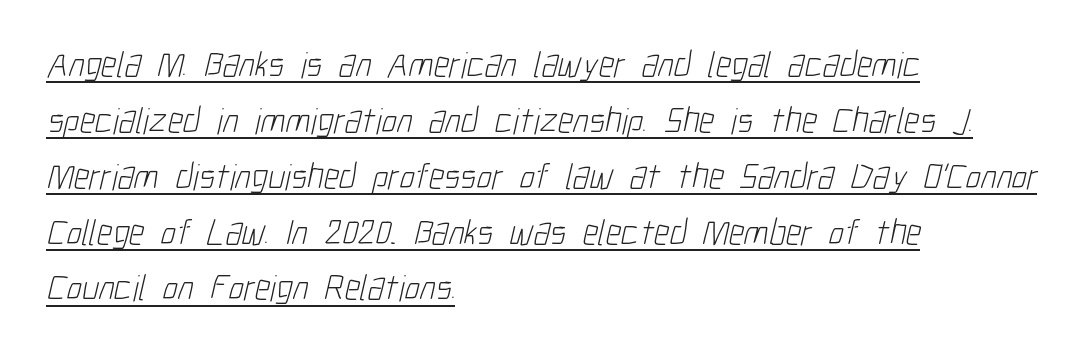
Q: Is the text bold? A: No.
Q: Is the typeface a serif or a sans-serif typeface? A: Sans-serif.
Q: Is the text underlined? A: Yes.
Q: How is the paragraph aligned? A: Left-aligned.
Q: Is the spacing between letters normal or unusually wide? A: Normal.
Q: Is the spacing between lines tight, normal or loose? A: Normal.
Q: Width (condensed, normal, or wide)? A: Condensed.
Q: Stroke contrast? A: Low.
Q: x-height? A: Medium.
Q: Monospaced? A: No.
